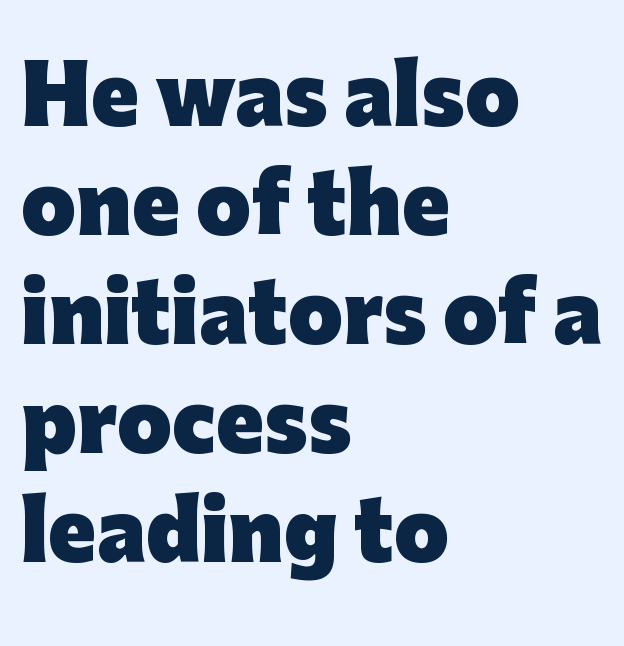
Q: Is the text bold? A: Yes.
Q: Is the text italic (slanted)? A: No, it is upright.
Q: Is the typeface a serif or a sans-serif typeface? A: Sans-serif.
Q: Is the text underlined? A: No.
Q: How is the paragraph aligned? A: Left-aligned.
Q: Is the spacing between letters normal or unusually wide? A: Normal.
Q: Is the spacing between lines tight, normal or loose? A: Normal.
Q: Width (condensed, normal, or wide)? A: Normal.
Q: Stroke contrast? A: Low.
Q: x-height? A: Medium.
Q: Monospaced? A: No.
